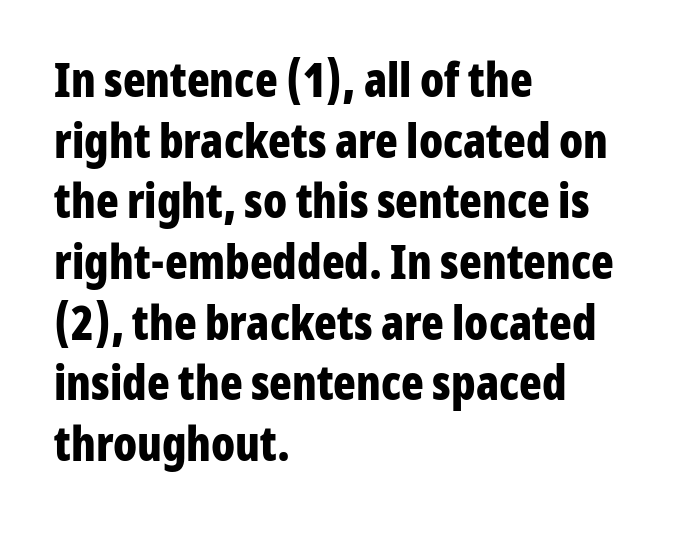
The image shows 47 px bold, condensed sans-serif type, upright; set left-aligned, normal line spacing (1.29x), normal letter spacing, not underlined; low stroke contrast and a medium x-height.
